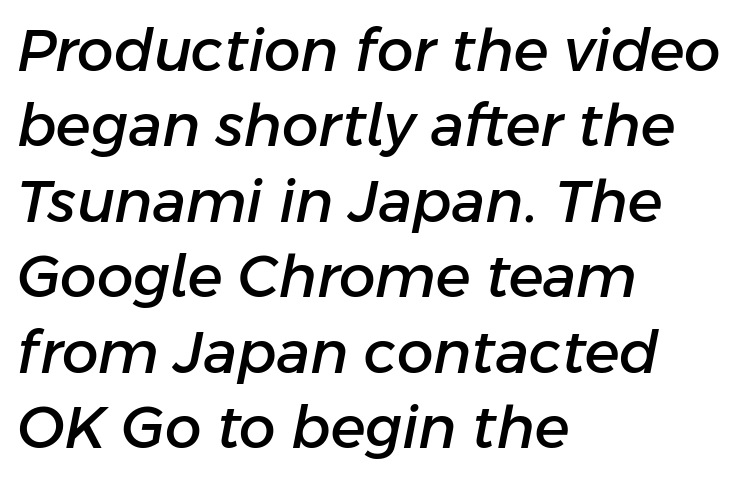
What's the leading like? Ordinary, nothing unusual. These lines are rendered in a variable-pitch font. The zone under the glyphs is completely vacant. Posture: slanted. The type is set solid horizontally, with unmodified tracking. Alignment: flush left.
